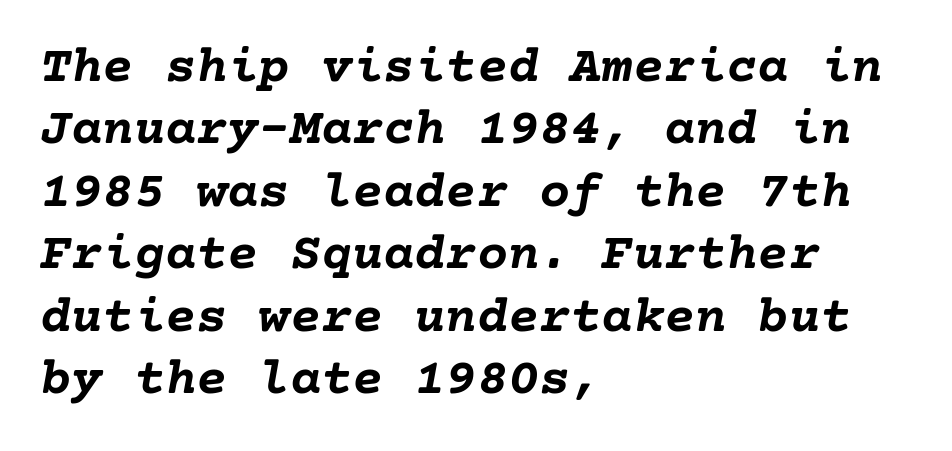
Q: Is the text bold? A: Yes.
Q: Is the text italic (slanted)? A: Yes, it leans right by about 10 degrees.
Q: Is the text underlined? A: No.
Q: How is the paragraph aligned? A: Left-aligned.
Q: Is the spacing between letters normal or unusually wide? A: Normal.
Q: Width (condensed, normal, or wide)? A: Normal.
Q: Stroke contrast? A: Low.
Q: x-height? A: Medium.
